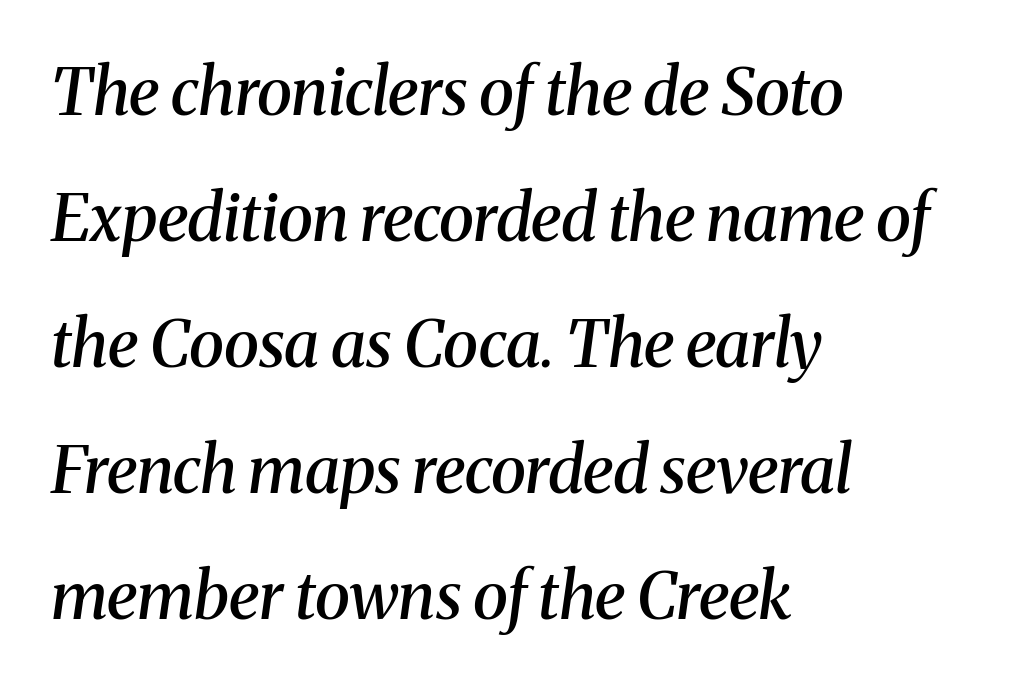
The image shows 65 px semibold serif type, italic (leaning right); set left-aligned, loose line spacing (1.94x), normal letter spacing, not underlined; medium stroke contrast and a medium x-height.
